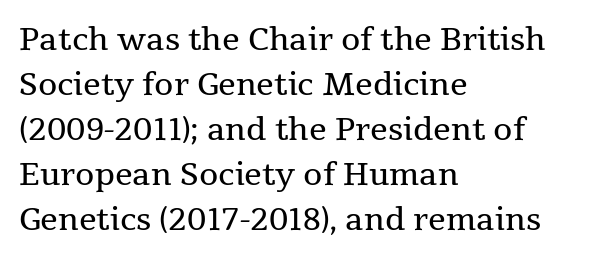
The line-height multiplier appears to be the usual default. Unlike a clean sans, this face finishes its strokes with serifs. Leftover space on each line is placed entirely after the last word. The specimen omits any rule beneath the text block's lines.
